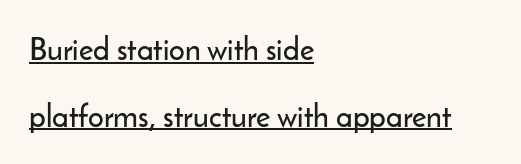
A typesetter would label this face a sans. Each new line begins a long way beneath the previous one. This is underlined copy, the kind a proofreader might mark for attention. The passage shown is typed in a proportional face where columns would drift. Compared with typical body copy, the letter spacing here is the same.
